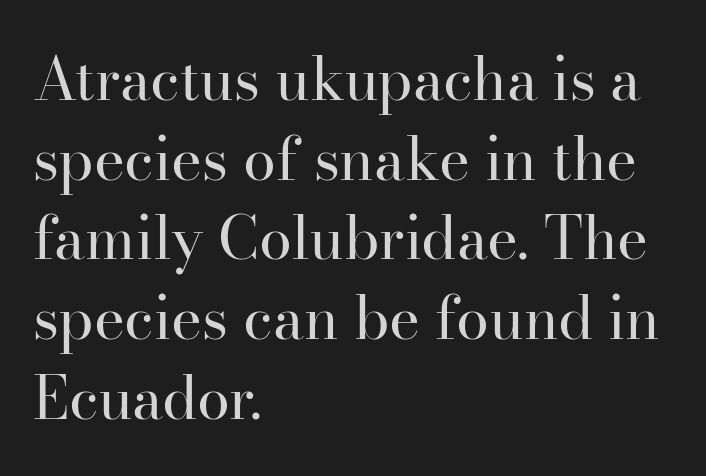
The weight tops out at a normal text grade. Is this a sans? No — the strokes have serifs. Varying glyph widths throughout — classic text-font behaviour. Here the glyphs are tracked normally, forming tight word shapes. Summary of vertical rhythm: regular, with standard interline spacing.
